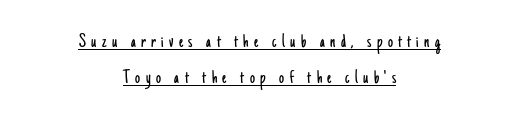
The image shows 20 px text type, upright; set centered, line spacing 1.82x, unusually wide letter spacing (+0.27 em), underlined.
